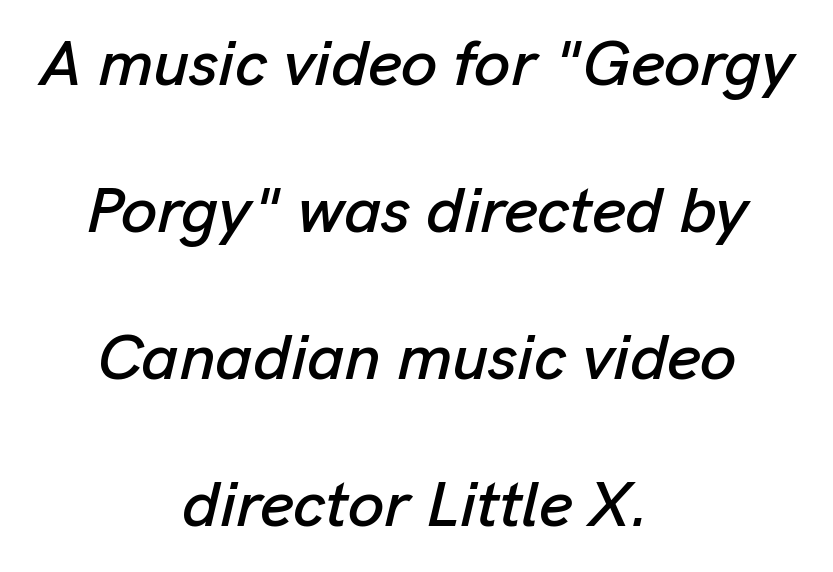
Q: Is the text italic (slanted)? A: Yes, it leans right by about 13 degrees.
Q: Is the text underlined? A: No.
Q: How is the paragraph aligned? A: Centered.
Q: Is the spacing between letters normal or unusually wide? A: Normal.
Q: Is the spacing between lines tight, normal or loose? A: Loose.
Q: Width (condensed, normal, or wide)? A: Normal.
Q: Stroke contrast? A: Low.
Q: x-height? A: Medium.
Q: Monospaced? A: No.
